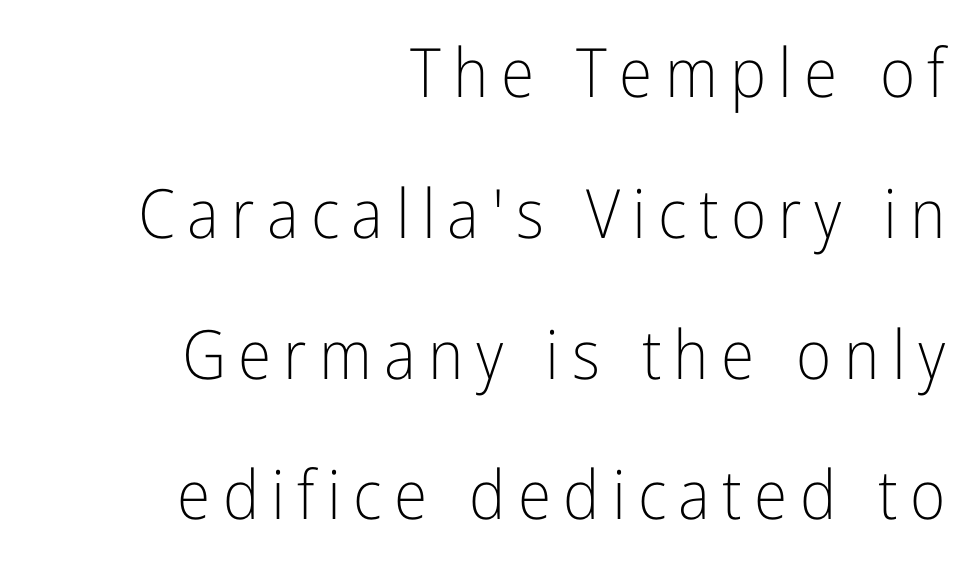
Baseline-to-baseline distance is far greater than the letter height. Compared with a typical body face, this is equally light or lighter still. Posture: upright roman. Which margin do the lines hug? The right one — the left edge is uneven. The zone under the glyphs is completely vacant.
